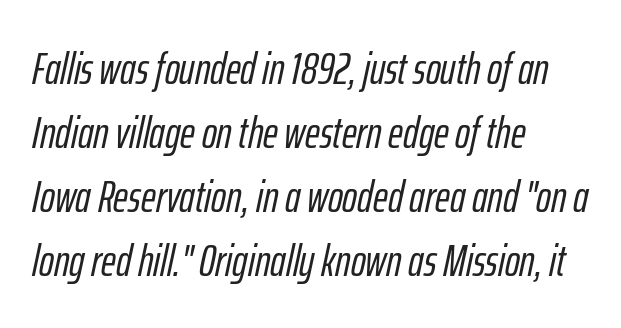
{"italic": "yes", "lean": "right", "slant_degrees": 12, "width": "condensed", "stroke_contrast": "low", "x_height": "medium", "monospaced": "no", "underline": "no", "align": "left", "line_spacing": "normal", "line_spacing_ratio": 1.42, "letter_spacing": "normal", "letter_spacing_em": 0.0, "glyph_px": 45}
